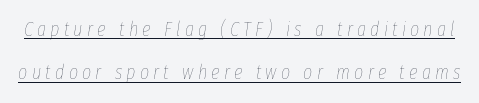
The letters look calm and open, with moderate or lighter stems. You can tell it's italic because the verticals aren't actually vertical. Compared with typical body copy, the letter spacing here is much looser. Looks like someone drew a line under every word here. This sample trades compactness for vertical openness between lines.
